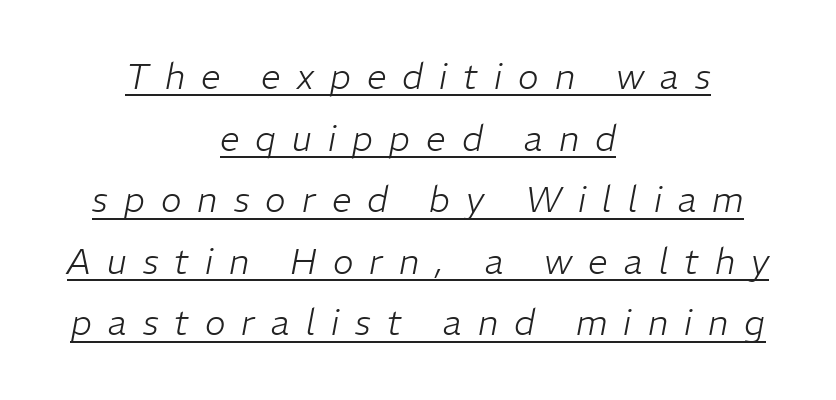
The image shows 35 px light type, italic (leaning right); set centered, line spacing 1.76x, unusually wide letter spacing (+0.46 em), underlined; low stroke contrast and a medium x-height.
